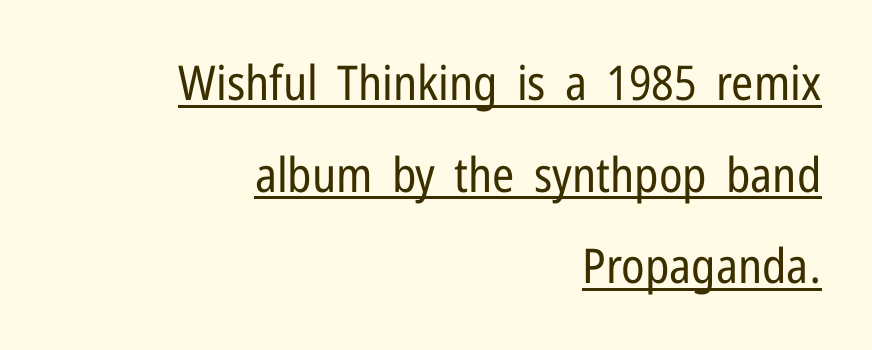
The designer dialed line spacing up above the default. Proportional: the letters do not fall into vertical columns. This sample carries an underscore along the baseline area. This sample uses plain, unmodified letter spacing.
